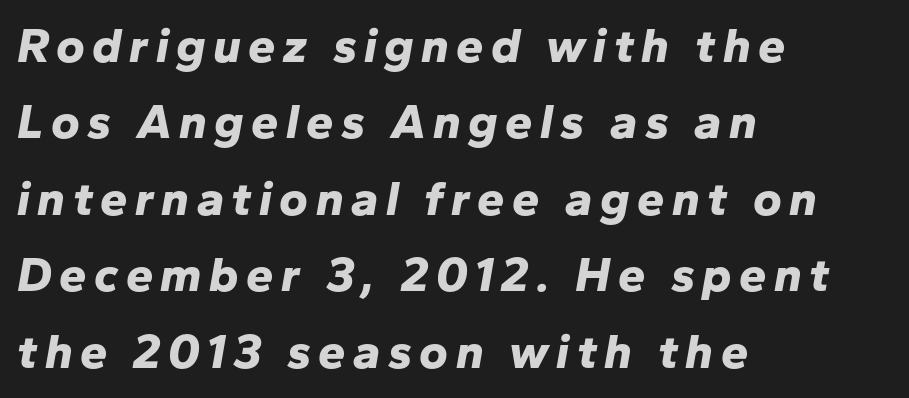
Check under the words: just untouched page. Looking at the ascenders, they clearly lean. This sample has the flowing, uneven cadence of proportional lettering. The glyphs have the mass of a bold cut. The line-height multiplier appears to be the usual default. This rendering uses left alignment, leaving the right contour irregular.
